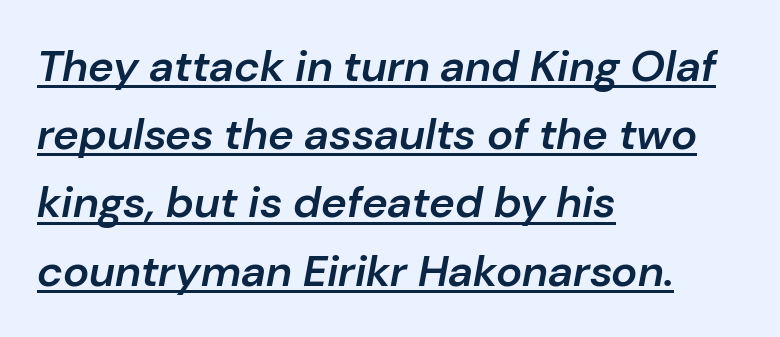
Q: Is the text bold? A: Semi-bold.
Q: Is the text italic (slanted)? A: Yes, it leans right by about 10 degrees.
Q: Is the text underlined? A: Yes.
Q: How is the paragraph aligned? A: Left-aligned.
Q: Is the spacing between letters normal or unusually wide? A: Normal.
Q: Is the spacing between lines tight, normal or loose? A: Normal.
Q: Width (condensed, normal, or wide)? A: Normal.
Q: Stroke contrast? A: Low.
Q: x-height? A: Medium.
Q: Monospaced? A: No.
